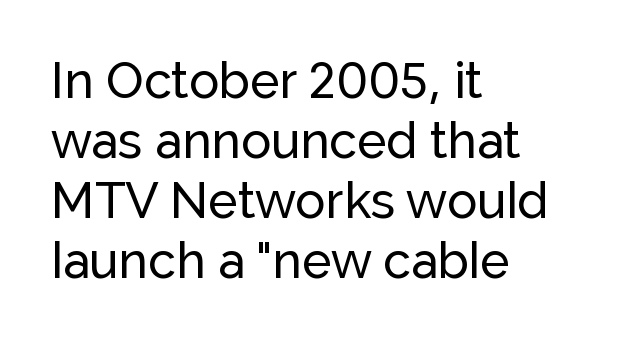
{"serif": "no", "italic": "no", "width": "normal", "stroke_contrast": "low", "x_height": "medium", "monospaced": "no", "underline": "no", "align": "left", "line_spacing_ratio": 1.2, "letter_spacing": "normal", "letter_spacing_em": 0.0, "glyph_px": 50}
